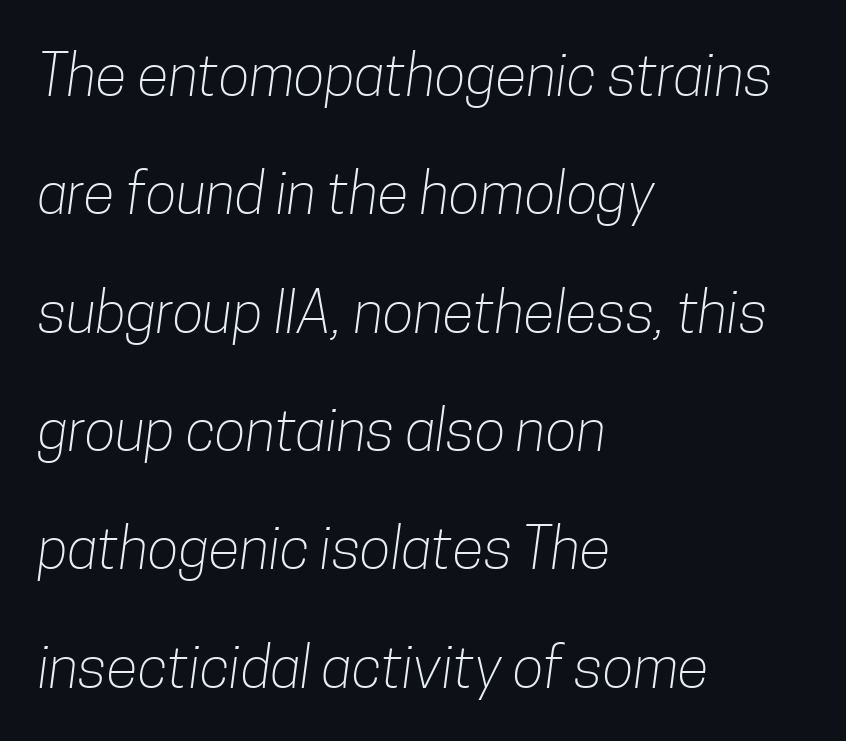
The gaps between neighbouring characters are ordinary and unremarkable. This sample trades compactness for vertical openness between lines. Weight: regular or lighter. The specimen omits any rule beneath the text block's lines. The rendering uses natural spacing where letterforms have individual widths.
